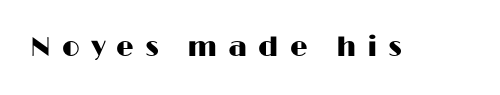
Character widths vary here, with narrow letters taking less room than wide ones. The specimen omits any rule beneath the text block's lines. This sample uses an upright cut, with every glyph sitting square on the baseline. The tracking jumps out immediately: characters are airy and widely separated. Nothing sits at the stroke ends, so this counts as sans-serif.
